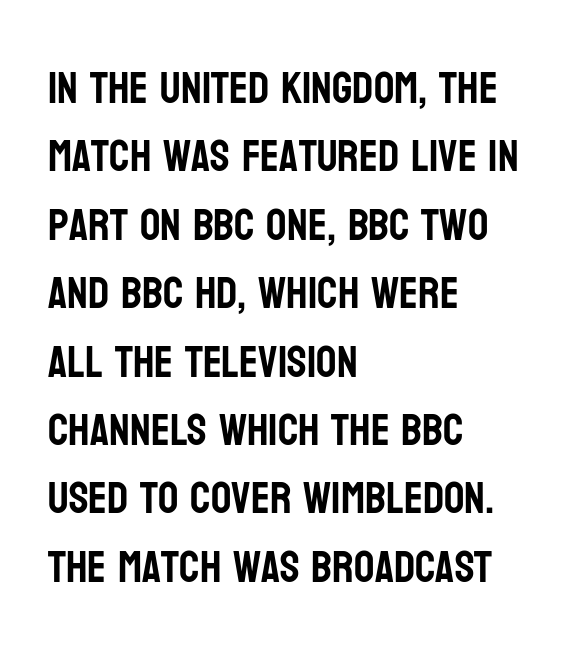
The image shows 45 px condensed sans-serif type, upright; set left-aligned, normal line spacing (1.52x), normal letter spacing, not underlined; low stroke contrast and a large x-height.
